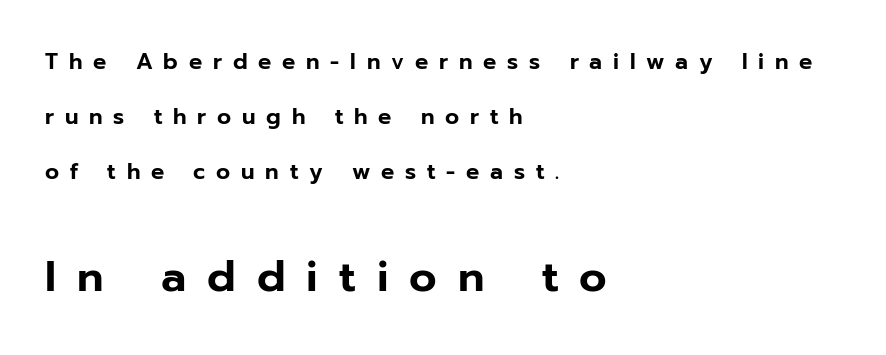
Q: Is the text italic (slanted)? A: No, it is upright.
Q: Is the typeface a serif or a sans-serif typeface? A: Sans-serif.
Q: Is the text underlined? A: No.
Q: How is the paragraph aligned? A: Left-aligned.
Q: Is the spacing between letters normal or unusually wide? A: Unusually wide.
Q: Is the spacing between lines tight, normal or loose? A: Loose.
Q: Which block of text is set in a larger size, the first (top) or the second (bottom)? A: The second (bottom) one.
Q: Width (condensed, normal, or wide)? A: Normal.
Q: Stroke contrast? A: Low.
Q: x-height? A: Medium.
Q: Monospaced? A: No.
